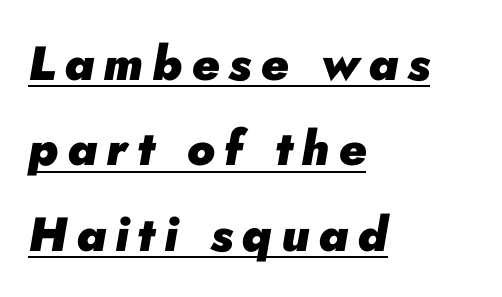
{"italic": "yes", "lean": "right", "slant_degrees": 10, "bold": "yes", "weight": "heavy", "width": "normal", "stroke_contrast": "low", "x_height": "small", "monospaced": "no", "underline": "yes", "align": "left", "line_spacing_ratio": 1.78, "glyph_px": 48}
